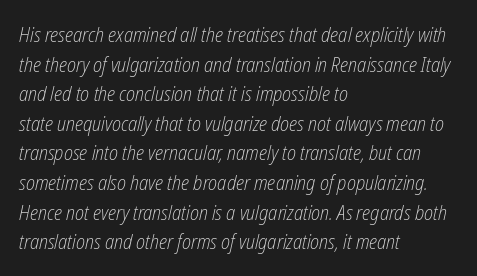
These lines were composed using italics. Short and long lines alike share a common starting point at left. The face looks like a standard text weight, possibly lighter. Descenders hang freely into open space. What stands out about the letter spacing? Nothing — it is the standard amount.
